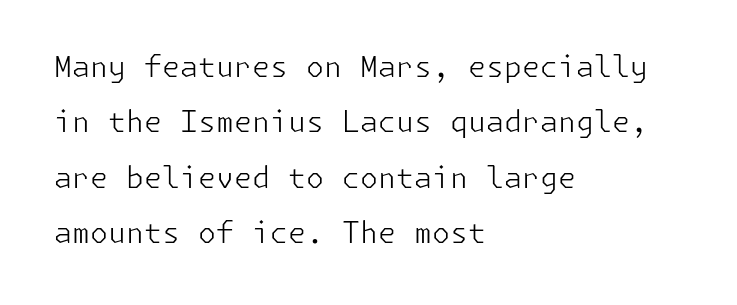
Horizontal alignment here is leftward, the default for most running prose. What's the leading like? Stretched, with rows far apart. Vertical stems look standard width or narrower in stroke. Words appear dense and cohesive because spacing is normal. The zone under the glyphs is completely vacant. This is roman type, the default non-slanted kind.
